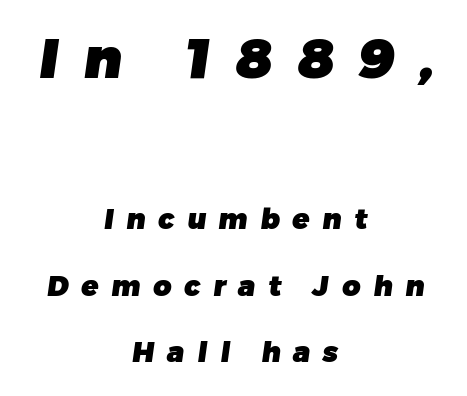
The baseline area is clear. Each line is balanced around a shared central axis. The emphasis by scale lands on block number one, above. Note: no serifs on the glyphs.
